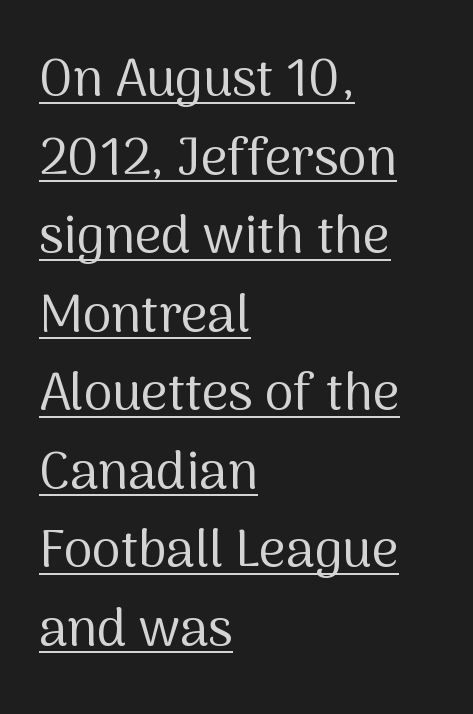
The image shows 52 px regular-weight sans-serif type, upright; set left-aligned, normal line spacing (1.51x), normal letter spacing, underlined; medium stroke contrast and a medium x-height.
